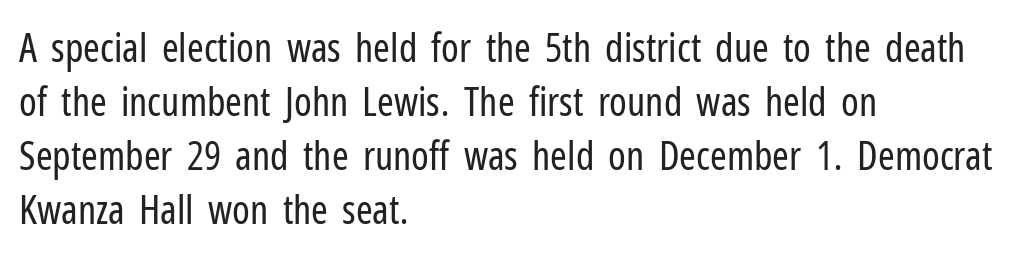
{"serif": "no", "italic": "no", "bold": "no", "weight": "regular", "width": "condensed", "stroke_contrast": "low", "x_height": "medium", "monospaced": "no", "underline": "no", "align": "left", "line_spacing": "normal", "line_spacing_ratio": 1.35, "letter_spacing": "normal", "letter_spacing_em": 0.0, "glyph_px": 40}
